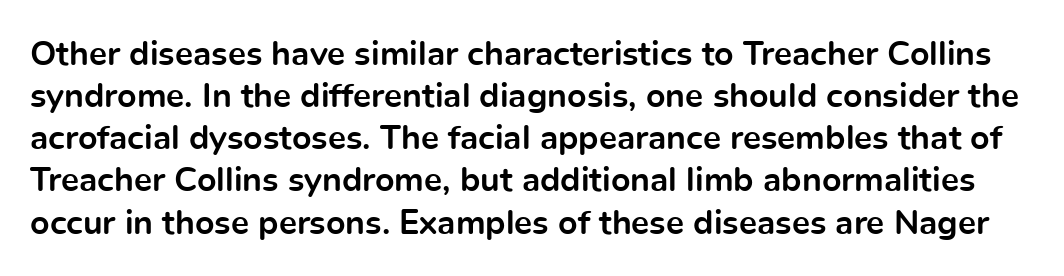
{"serif": "no", "italic": "no", "bold": "yes", "weight": "bold", "width": "normal", "x_height": "medium", "monospaced": "no", "underline": "no", "line_spacing_ratio": 1.24, "letter_spacing": "normal", "letter_spacing_em": 0.0, "glyph_px": 34}
